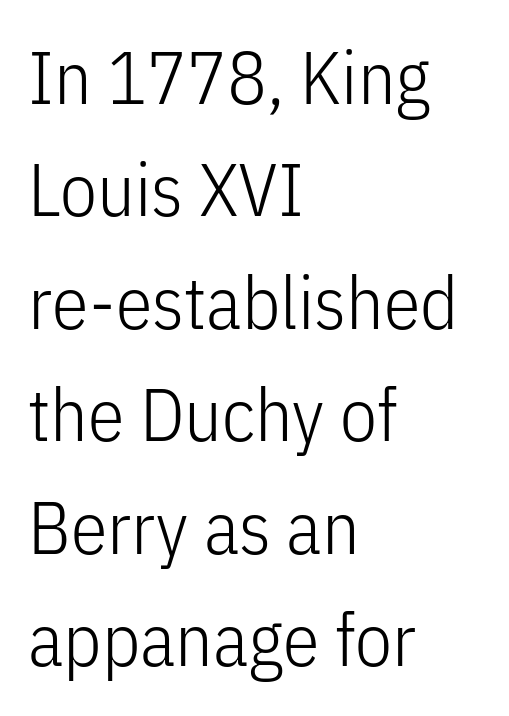
{"serif": "no", "italic": "no", "bold": "no", "weight": "light", "width": "condensed", "stroke_contrast": "low", "x_height": "medium", "monospaced": "no", "underline": "no", "align": "left", "line_spacing": "normal", "line_spacing_ratio": 1.52, "letter_spacing": "normal", "letter_spacing_em": 0.0, "glyph_px": 74}
